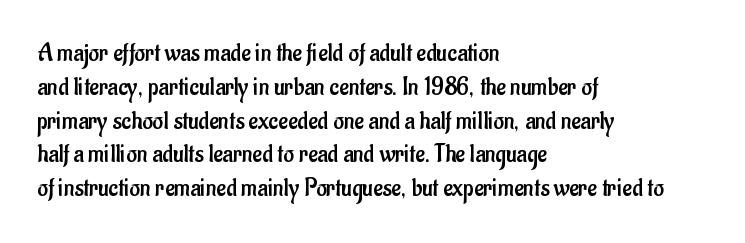
The image shows 26 px text type, upright; set left-aligned, normal line spacing (1.3x), normal letter spacing, not underlined.
